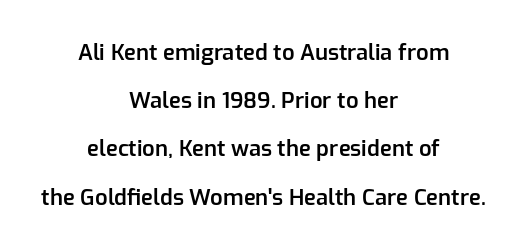
Words appear dense and cohesive because spacing is normal. Widely set lines give the paragraph a tall, airy silhouette. The letters stand straight up with perfectly vertical stems. What weight is shown? A semibold, between regular and bold. Caption: multi-line text, centered on the measure.
